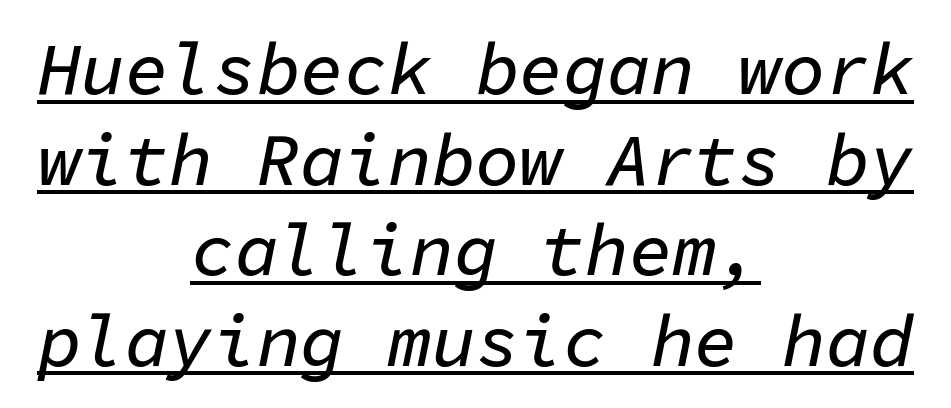
{"italic": "yes", "lean": "right", "slant_degrees": 11, "width": "normal", "stroke_contrast": "low", "x_height": "medium", "monospaced": "yes", "underline": "yes", "align": "center", "line_spacing_ratio": 1.24, "letter_spacing": "normal", "letter_spacing_em": 0.0, "glyph_px": 73}
